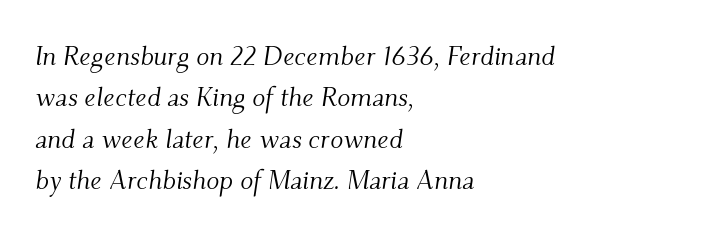
Q: Is the text bold? A: No.
Q: Is the text italic (slanted)? A: Yes, it leans right by about 9 degrees.
Q: Is the text underlined? A: No.
Q: How is the paragraph aligned? A: Left-aligned.
Q: Is the spacing between letters normal or unusually wide? A: Normal.
Q: Is the spacing between lines tight, normal or loose? A: Normal.
